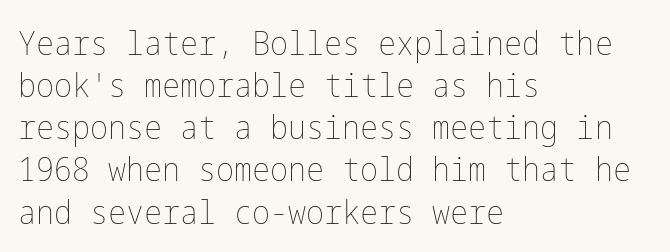
Layout note: lines flush left. The passage shown is not underscored anywhere. Compared with typical body copy, the letter spacing here is the same. Is there any slant? The stems are plumb.
